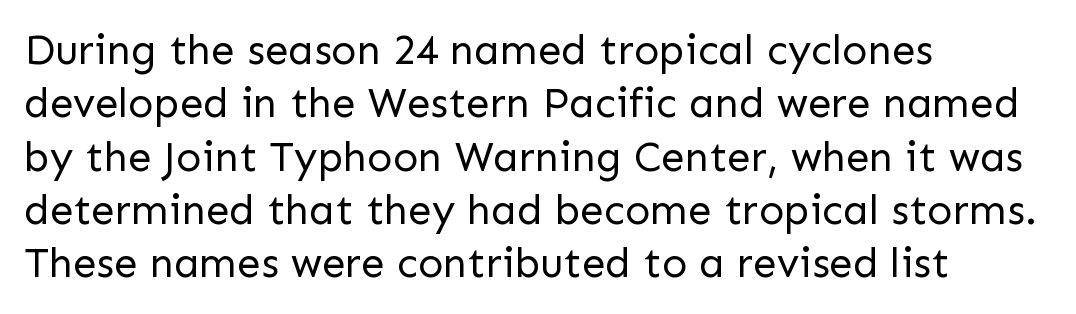
{"serif": "no", "italic": "no", "bold": "no", "weight": "regular", "width": "normal", "stroke_contrast": "low", "x_height": "medium", "monospaced": "no", "underline": "no", "align": "left", "line_spacing": "normal", "line_spacing_ratio": 1.27, "letter_spacing": "normal", "letter_spacing_em": 0.0, "glyph_px": 42}
